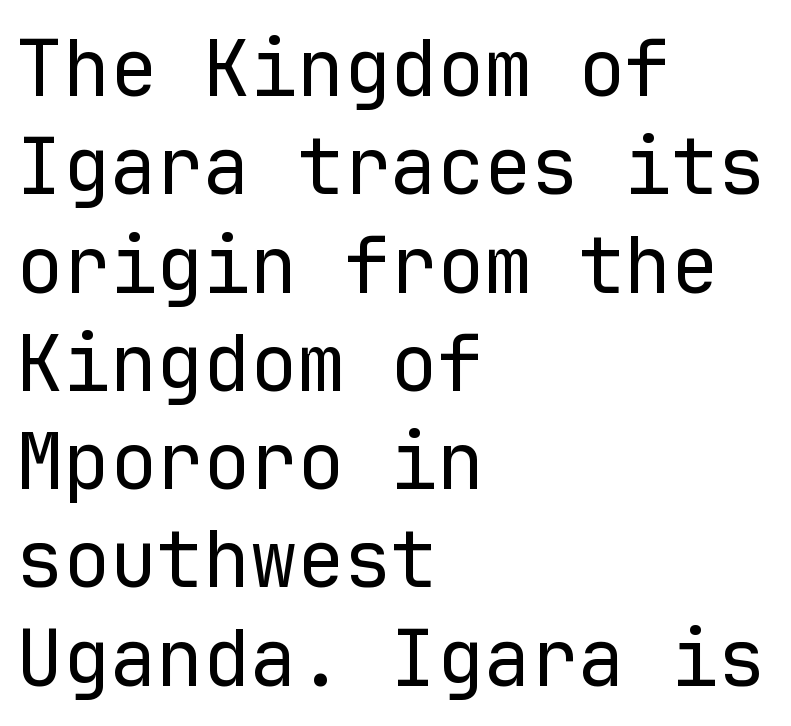
Q: Is the text bold? A: No.
Q: Is the text italic (slanted)? A: No, it is upright.
Q: Is the typeface a serif or a sans-serif typeface? A: Sans-serif.
Q: Is the text underlined? A: No.
Q: How is the paragraph aligned? A: Left-aligned.
Q: Is the spacing between letters normal or unusually wide? A: Normal.
Q: Is the spacing between lines tight, normal or loose? A: Normal.
Q: Width (condensed, normal, or wide)? A: Normal.
Q: Stroke contrast? A: Low.
Q: x-height? A: Medium.
Q: Monospaced? A: Yes.
